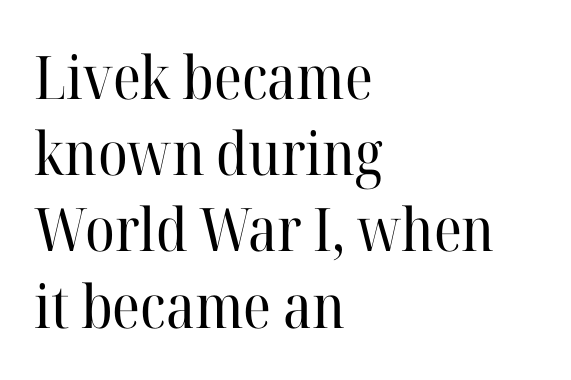
The image shows 60 px regular-weight serif type, upright; set left-aligned, normal line spacing (1.27x), normal letter spacing, not underlined; high stroke contrast and a medium x-height.
